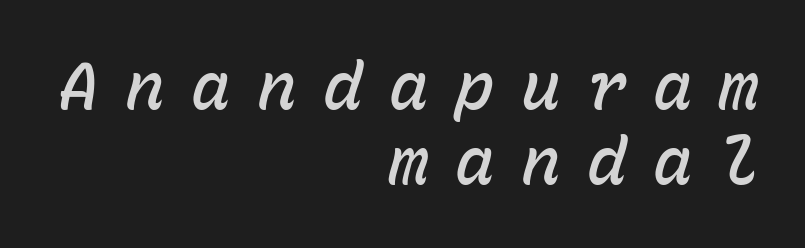
The image shows 66 px semibold type, italic (leaning right), monospaced; set right-aligned, tight line spacing (1.14x), unusually wide letter spacing (+0.4 em), not underlined; low stroke contrast and a medium x-height.
